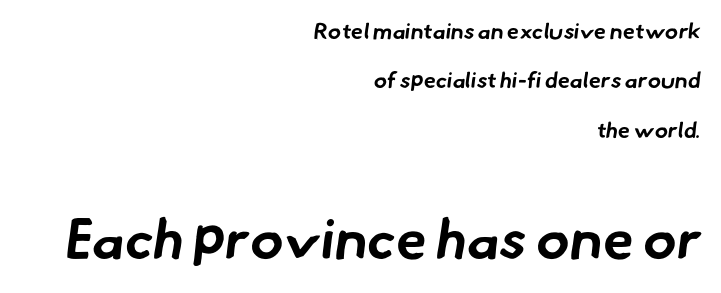
{"serif": "no", "bold": "yes", "weight": "bold", "width": "normal", "stroke_contrast": "low", "x_height": "small", "monospaced": "no", "underline": "no", "align": "right", "line_spacing": "loose", "line_spacing_ratio": 2.25, "letter_spacing": "normal", "letter_spacing_em": 0.0, "larger_block": "second", "size_ratio": 2.55, "glyph_px": 56}
